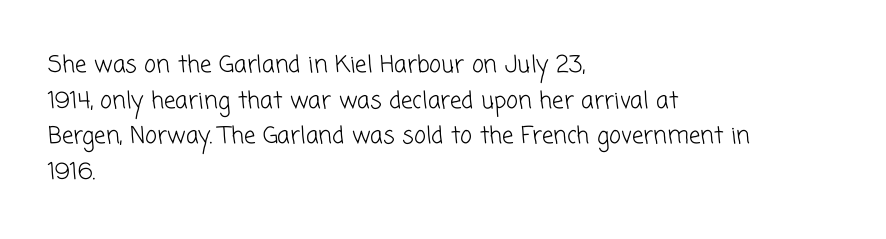
{"bold": "no", "underline": "no", "align": "left", "line_spacing": "normal", "line_spacing_ratio": 1.55, "letter_spacing": "normal", "letter_spacing_em": 0.0, "glyph_px": 23}
